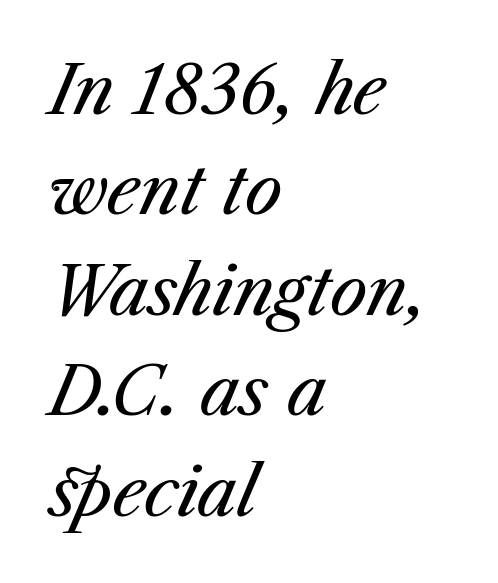
Observe the lean: these are italic letterforms. Short note: letters normally spaced. Stems and bowls with no extra thickness — not bold. Each letter keeps its own natural width here, so spacing adapts to shape. Students, observe: this is what conventionally led text looks like.
